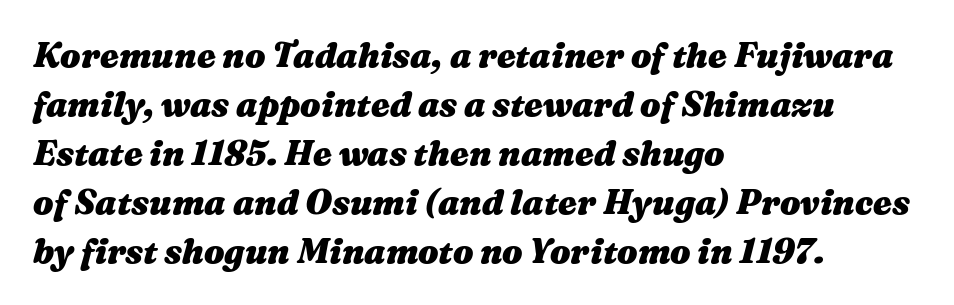
Q: Is the text bold? A: Yes.
Q: Is the text italic (slanted)? A: Yes, it leans right by about 16 degrees.
Q: Is the text underlined? A: No.
Q: How is the paragraph aligned? A: Left-aligned.
Q: Is the spacing between letters normal or unusually wide? A: Normal.
Q: Is the spacing between lines tight, normal or loose? A: Normal.
Q: Width (condensed, normal, or wide)? A: Wide.
Q: Stroke contrast? A: Medium.
Q: x-height? A: Medium.
Q: Monospaced? A: No.
